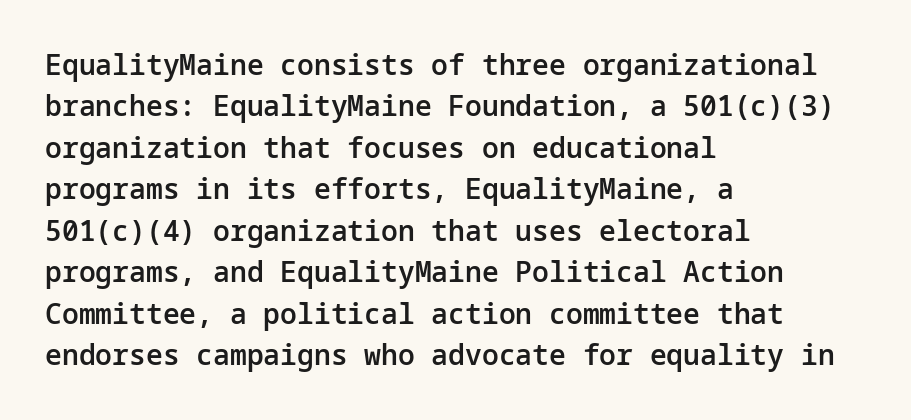
Q: Is the text bold? A: Semi-bold.
Q: Is the text italic (slanted)? A: No, it is upright.
Q: Is the typeface a serif or a sans-serif typeface? A: Sans-serif.
Q: Is the text underlined? A: No.
Q: How is the paragraph aligned? A: Left-aligned.
Q: Is the spacing between letters normal or unusually wide? A: Normal.
Q: Is the spacing between lines tight, normal or loose? A: Normal.
Q: Width (condensed, normal, or wide)? A: Normal.
Q: Stroke contrast? A: Low.
Q: x-height? A: Medium.
